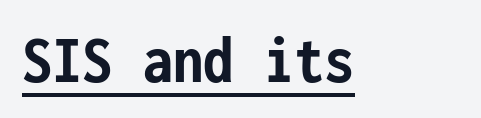
The image shows 69 px semibold, condensed sans-serif type, upright, monospaced; set normal letter spacing, underlined; low stroke contrast and a medium x-height.
